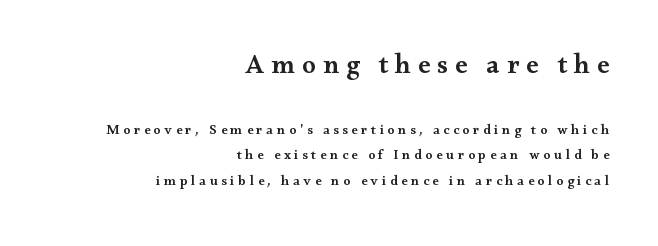
Size contrast runs from large at the top to small at the bottom. Reading down the block, your eye finds every line finishing at a fixed right position. Does the weight exceed regular? Yes, but only to semibold. The typography opts for an upright posture over an oblique one. Underlining? Definitely not there. Here the glyphs are tracked loosely, breaking word shapes into spaced letters.
